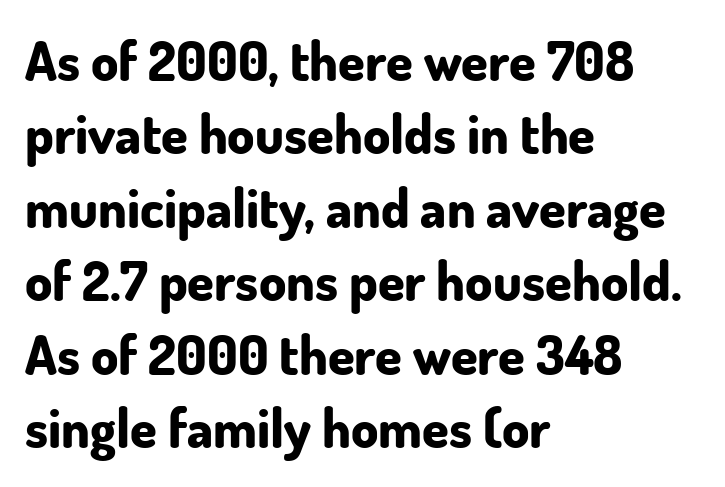
Is this a fixed-width face? No — the glyphs have proportional, varying widths. Default kerning and tracking; the words read as compact shapes. The rendering uses a moderate line-height, typical for paragraphs. The sample has been set heavy, in full bold. Italic? Not at all — the glyphs are vertical. Nope, no serifs anywhere on these letters.
